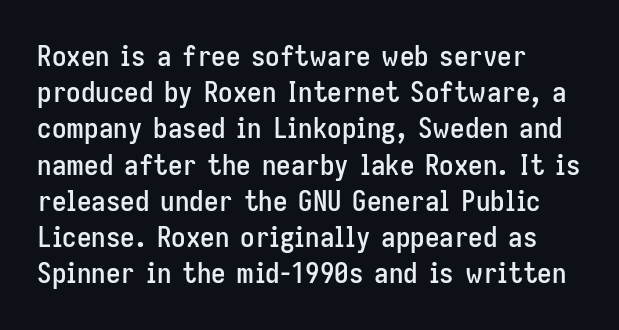
{"serif": "no", "italic": "no", "width": "condensed", "stroke_contrast": "low", "x_height": "medium", "monospaced": "no", "underline": "no", "align": "left", "line_spacing": "normal", "line_spacing_ratio": 1.25, "letter_spacing": "normal", "letter_spacing_em": 0.0, "glyph_px": 29}
